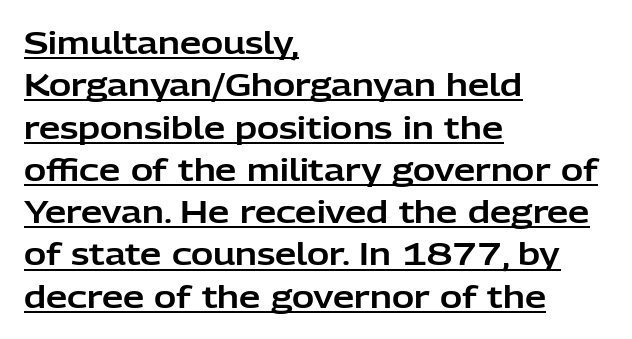
Q: Is the text italic (slanted)? A: No, it is upright.
Q: Is the typeface a serif or a sans-serif typeface? A: Sans-serif.
Q: Is the text underlined? A: Yes.
Q: How is the paragraph aligned? A: Left-aligned.
Q: Is the spacing between letters normal or unusually wide? A: Normal.
Q: Is the spacing between lines tight, normal or loose? A: Normal.
Q: Width (condensed, normal, or wide)? A: Normal.
Q: Stroke contrast? A: Low.
Q: x-height? A: Medium.
Q: Monospaced? A: No.
